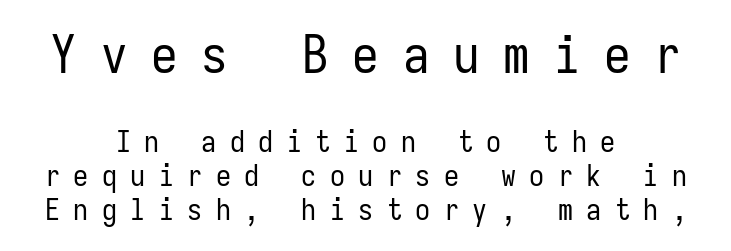
The image shows 53 px regular-weight, condensed sans-serif type, upright, monospaced; set centered, tight line spacing (1.13x), unusually wide letter spacing (+0.45 em), not underlined; the first (top) block is 1.77x larger; low stroke contrast and a medium x-height.
